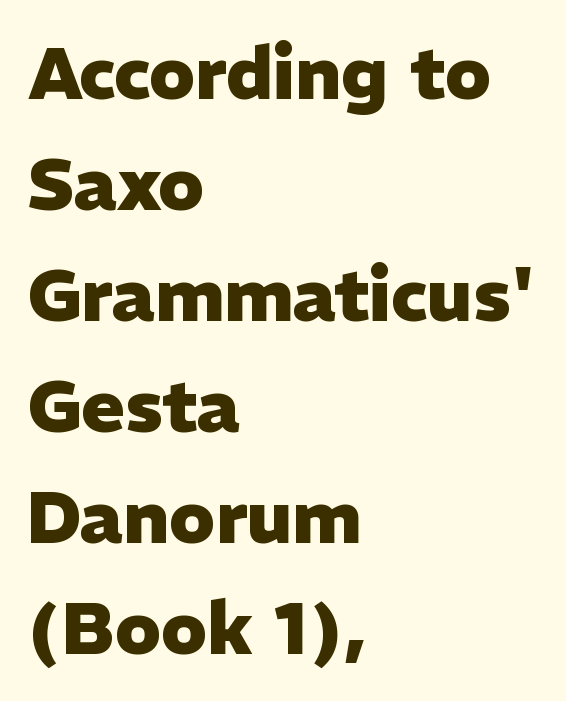
{"serif": "no", "italic": "no", "bold": "yes", "weight": "heavy", "width": "normal", "stroke_contrast": "low", "x_height": "medium", "monospaced": "no", "underline": "no", "align": "left", "line_spacing": "normal", "line_spacing_ratio": 1.52, "letter_spacing": "normal", "letter_spacing_em": 0.0, "glyph_px": 73}
